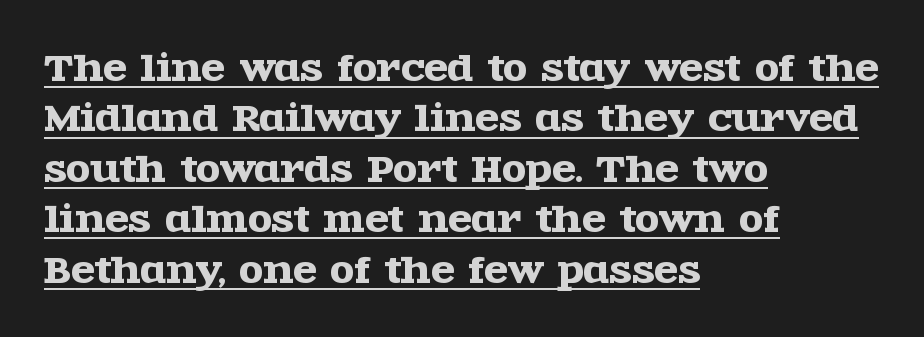
Q: Is the text italic (slanted)? A: No, it is upright.
Q: Is the typeface a serif or a sans-serif typeface? A: Serif.
Q: Is the text underlined? A: Yes.
Q: How is the paragraph aligned? A: Left-aligned.
Q: Is the spacing between letters normal or unusually wide? A: Normal.
Q: Is the spacing between lines tight, normal or loose? A: Normal.
Q: Width (condensed, normal, or wide)? A: Wide.
Q: x-height? A: Large.
Q: Monospaced? A: No.
